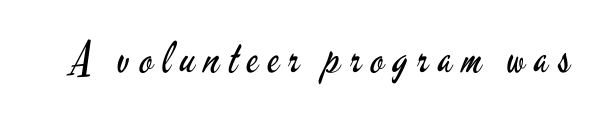
Loose tracking; the words dissolve into strings of separated letters. Typographically, this falls in the sans-serif category. Glance below the letters and you will spot only blank space. These lines are rendered in a variable-pitch font.
